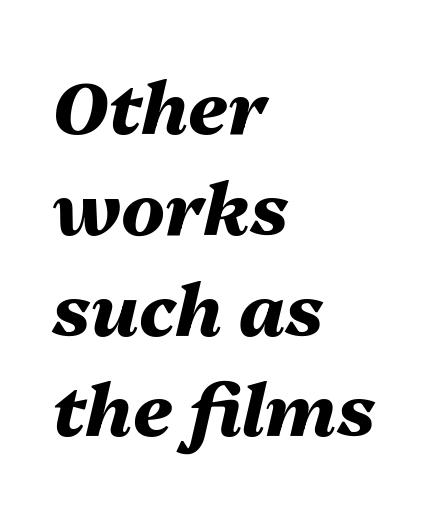
Character widths vary here, with narrow letters taking less room than wide ones. A typesetter would call this leading conventional body-copy spacing. How heavy is the stroke? Heavy — this is a bold. Notice how the stems are inclined rather than vertical — that's the hallmark of italics. Students, note that the glyphs here touch the page at normal intervals.
